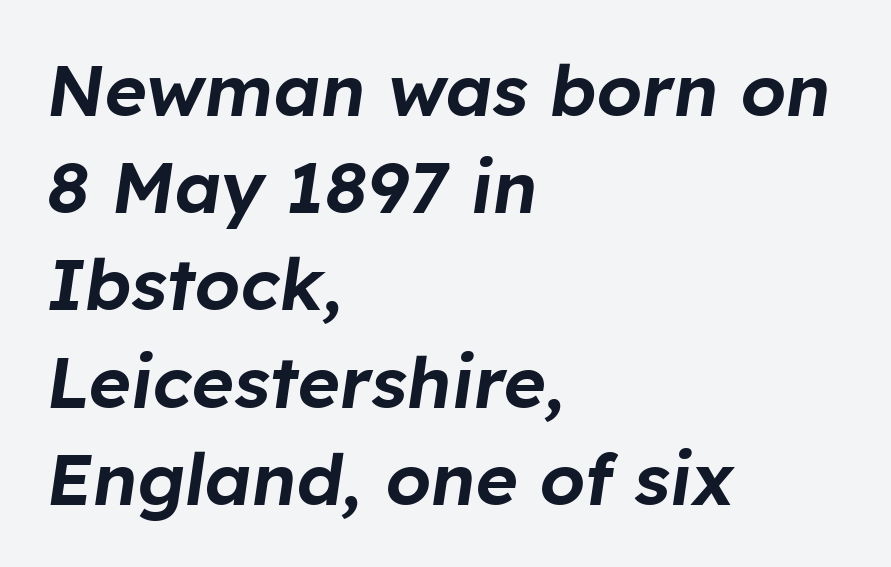
The image shows 72 px text type, italic (leaning right); set left-aligned, normal line spacing (1.35x), normal letter spacing, not underlined; low stroke contrast and a medium x-height.
